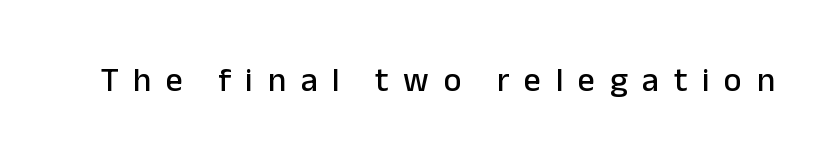
{"serif": "no", "italic": "no", "width": "normal", "stroke_contrast": "low", "x_height": "medium", "monospaced": "no", "underline": "no", "letter_spacing": "wide", "letter_spacing_em": 0.43, "glyph_px": 34}
